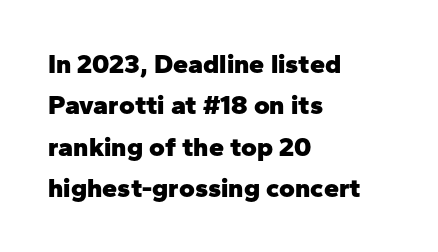
Q: Is the text bold? A: Yes.
Q: Is the text italic (slanted)? A: No, it is upright.
Q: Is the text underlined? A: No.
Q: How is the paragraph aligned? A: Left-aligned.
Q: Is the spacing between letters normal or unusually wide? A: Normal.
Q: Is the spacing between lines tight, normal or loose? A: Normal.
